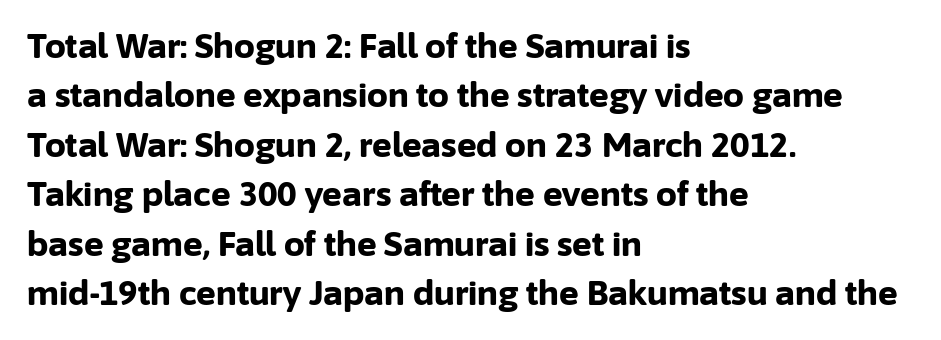
Q: Is the text bold? A: Yes.
Q: Is the text italic (slanted)? A: No, it is upright.
Q: Is the typeface a serif or a sans-serif typeface? A: Sans-serif.
Q: Is the text underlined? A: No.
Q: How is the paragraph aligned? A: Left-aligned.
Q: Is the spacing between letters normal or unusually wide? A: Normal.
Q: Is the spacing between lines tight, normal or loose? A: Normal.
Q: Width (condensed, normal, or wide)? A: Normal.
Q: Stroke contrast? A: Low.
Q: x-height? A: Medium.
Q: Monospaced? A: No.
